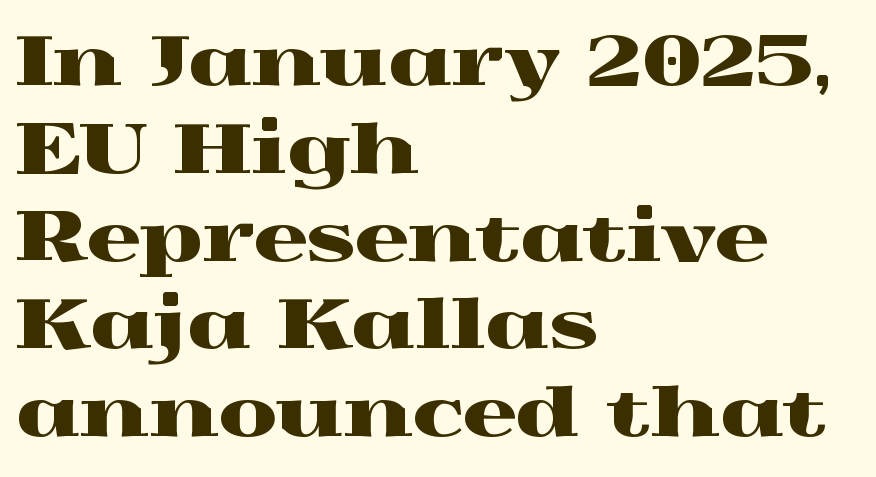
Q: Is the text italic (slanted)? A: No, it is upright.
Q: Is the typeface a serif or a sans-serif typeface? A: Serif.
Q: Is the text underlined? A: No.
Q: How is the paragraph aligned? A: Left-aligned.
Q: Is the spacing between letters normal or unusually wide? A: Normal.
Q: Is the spacing between lines tight, normal or loose? A: Normal.
Q: Width (condensed, normal, or wide)? A: Wide.
Q: x-height? A: Medium.
Q: Monospaced? A: No.
